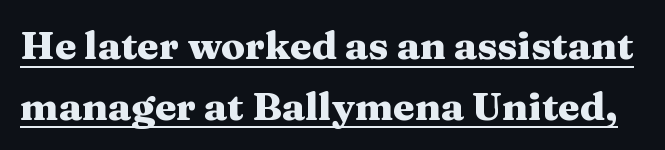
{"serif": "yes", "italic": "no", "bold": "yes", "weight": "heavy", "width": "wide", "stroke_contrast": "medium", "x_height": "medium", "monospaced": "no", "underline": "yes", "line_spacing": "normal", "line_spacing_ratio": 1.56, "letter_spacing": "normal", "letter_spacing_em": 0.0, "glyph_px": 39}
